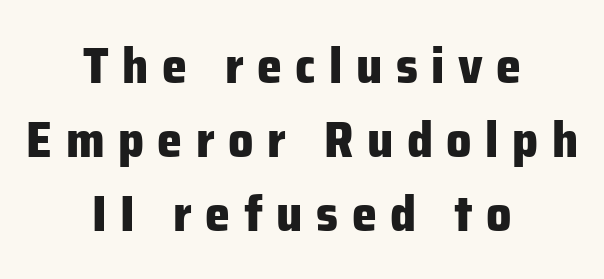
The image shows 50 px heavy sans-serif type, upright; set centered, normal line spacing (1.48x), unusually wide letter spacing (+0.27 em), not underlined; low stroke contrast and a medium x-height.
